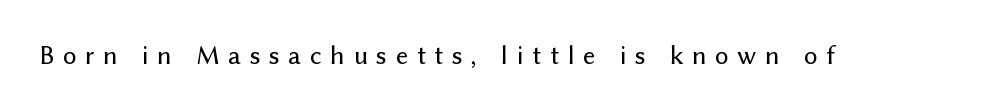
{"italic": "no", "underline": "no", "letter_spacing": "wide", "letter_spacing_em": 0.32, "glyph_px": 27}
